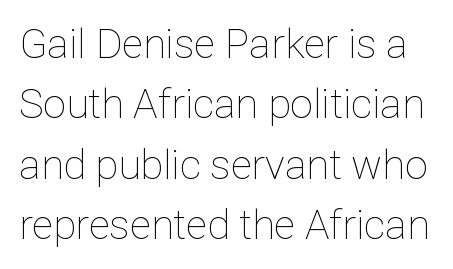
The image shows 41 px thin type, upright; set normal line spacing (1.47x), normal letter spacing, not underlined; low stroke contrast and a medium x-height.
